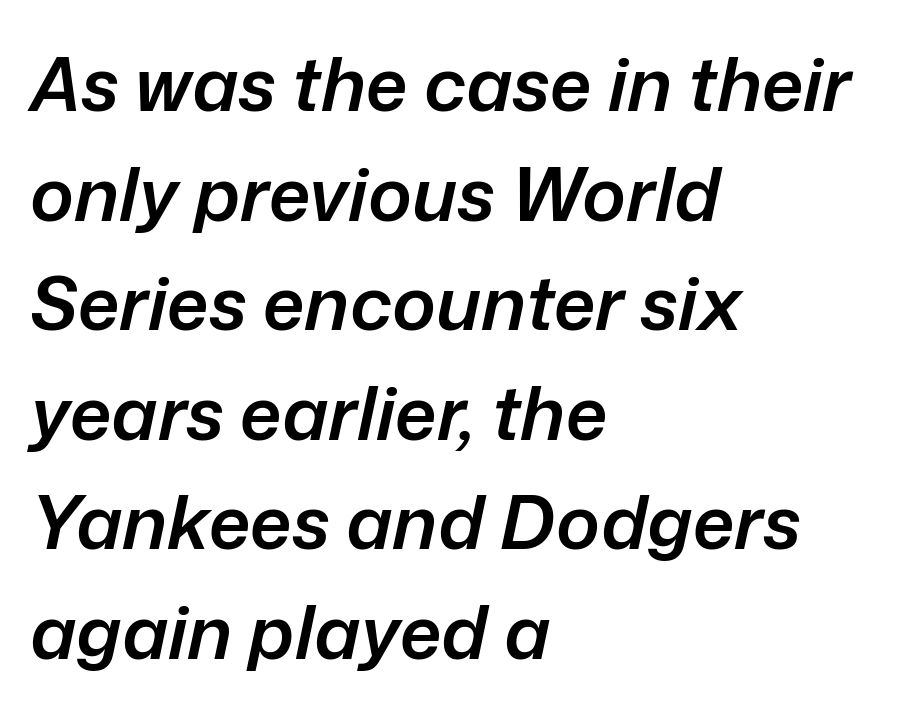
This rendering features lettering with no underline. Line starts are locked; line ends wander. This sample uses plain, unmodified letter spacing. There's an unmistakable incline to the writing here. Proportional: the letters do not fall into vertical columns.
